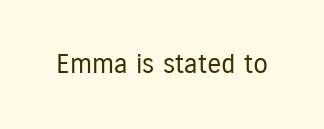
The image shows 27 px text type, upright; set normal letter spacing, not underlined.
